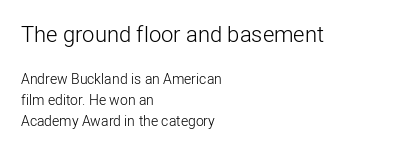
The image shows 22 px text type, upright; set left-aligned, normal line spacing (1.49x), normal letter spacing, not underlined; the first (top) block is 1.57x larger.
